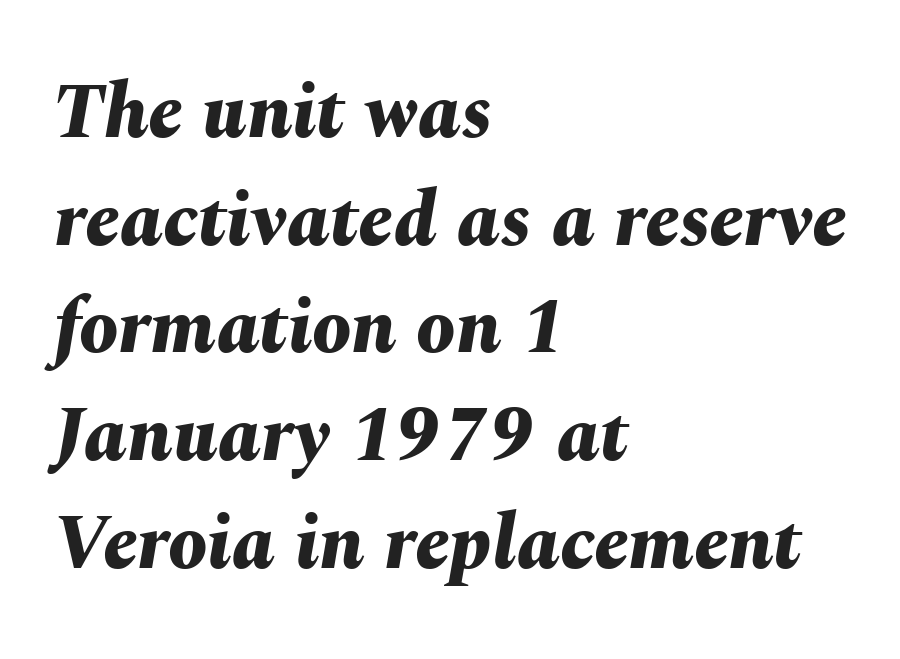
{"italic": "yes", "lean": "right", "slant_degrees": 10, "bold": "yes", "weight": "bold", "width": "normal", "stroke_contrast": "medium", "x_height": "medium", "monospaced": "no", "underline": "no", "align": "left", "line_spacing": "normal", "line_spacing_ratio": 1.38, "letter_spacing": "normal", "letter_spacing_em": 0.0, "glyph_px": 78}
